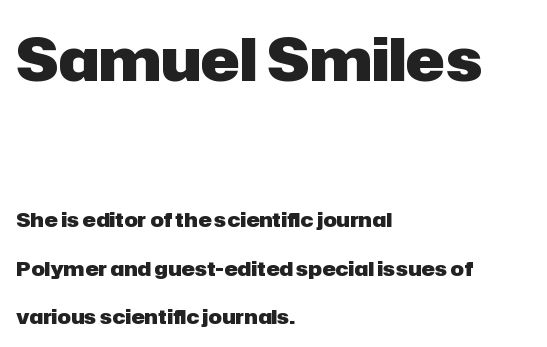
Between these two stacked blocks, the higher one wins on size. I'd call this a sans setting — the letters go barefoot. This block would shrink considerably if given ordinary leading; it's expanded now. The letters stand upright; this is a roman face. Spacing between characters is what you'd get straight out of the box.
